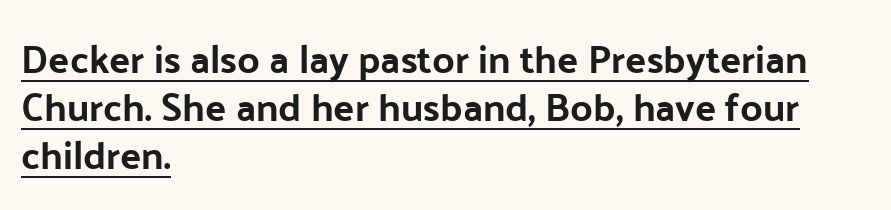
The image shows 39 px sans-serif type, upright; set left-aligned, line spacing 1.23x, normal letter spacing, underlined; low stroke contrast and a medium x-height.
